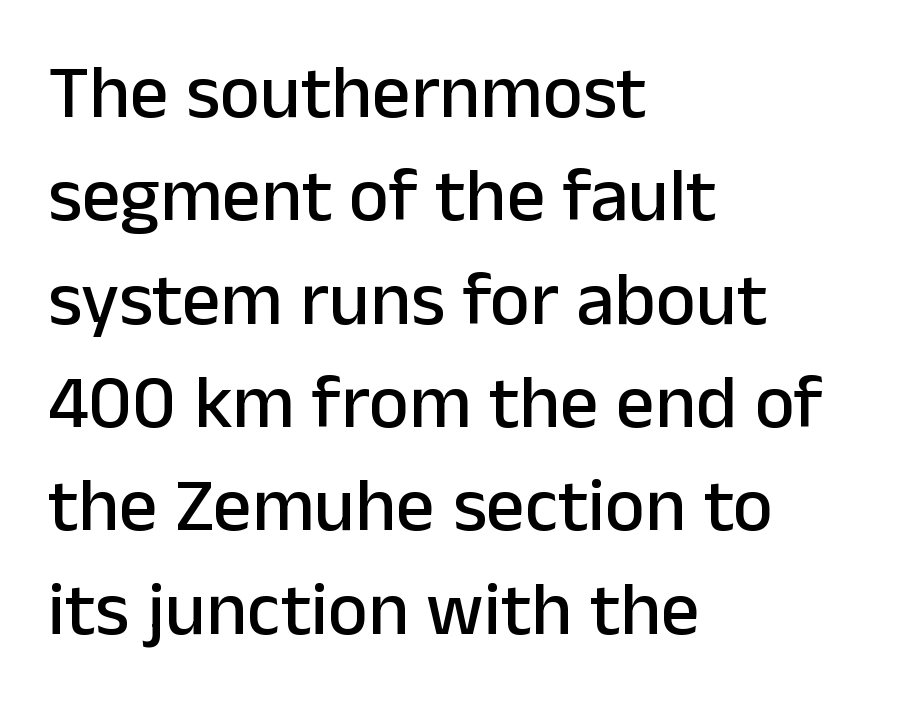
{"serif": "no", "italic": "no", "width": "normal", "stroke_contrast": "low", "x_height": "medium", "monospaced": "no", "underline": "no", "align": "left", "line_spacing": "normal", "line_spacing_ratio": 1.36, "letter_spacing": "normal", "letter_spacing_em": 0.0, "glyph_px": 76}
